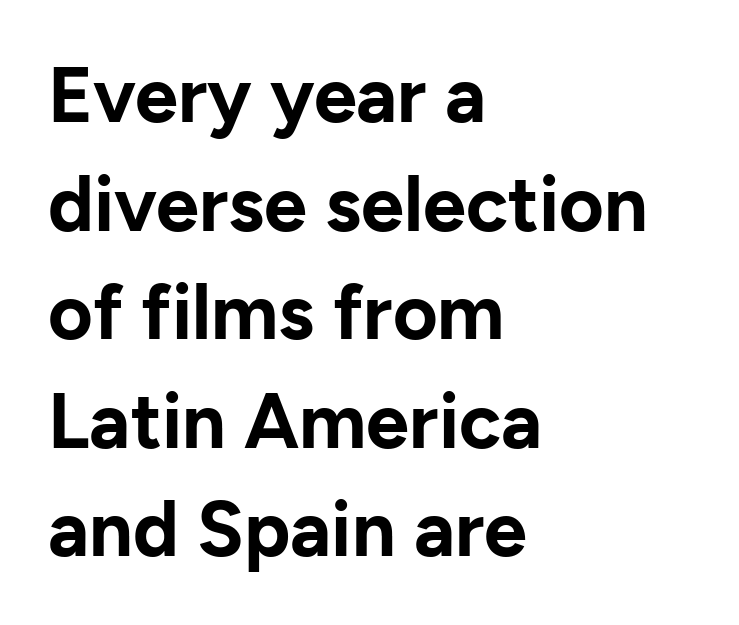
{"serif": "no", "italic": "no", "bold": "yes", "weight": "bold", "width": "normal", "stroke_contrast": "low", "x_height": "medium", "monospaced": "no", "underline": "no", "align": "left", "line_spacing": "normal", "line_spacing_ratio": 1.41, "letter_spacing": "normal", "letter_spacing_em": 0.0, "glyph_px": 77}
